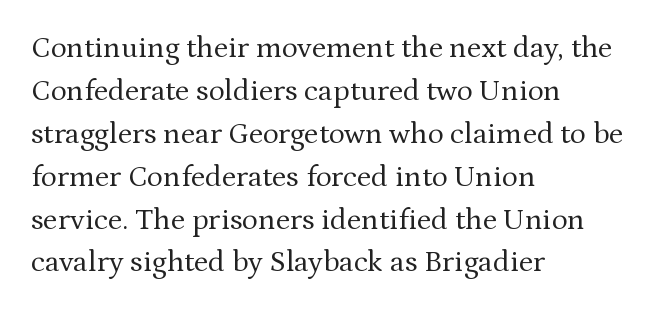
Quick note: underline off. The font is comparable to plain body text, perhaps lighter. Does the type have serifs? Yes, each stem ends in a small foot. The face used here is proportionally spaced, like ordinary book or web type. Look at the tracking — it's just the regular setting, nothing added. The rendering uses a moderate line-height, typical for paragraphs.
